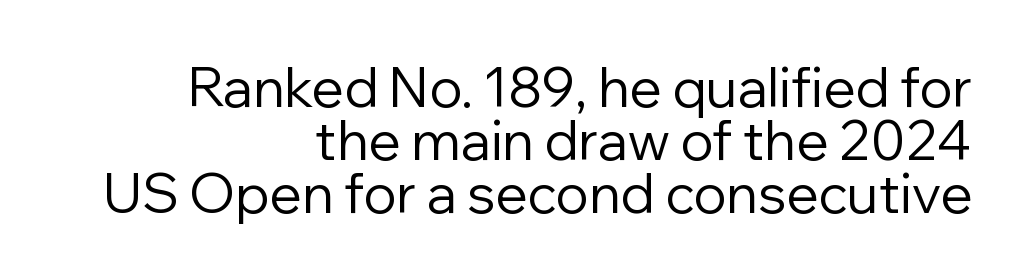
{"serif": "no", "italic": "no", "bold": "no", "weight": "regular", "width": "normal", "stroke_contrast": "low", "x_height": "medium", "monospaced": "no", "underline": "no", "align": "right", "line_spacing": "tight", "line_spacing_ratio": 0.98, "letter_spacing": "normal", "letter_spacing_em": 0.0, "glyph_px": 54}
